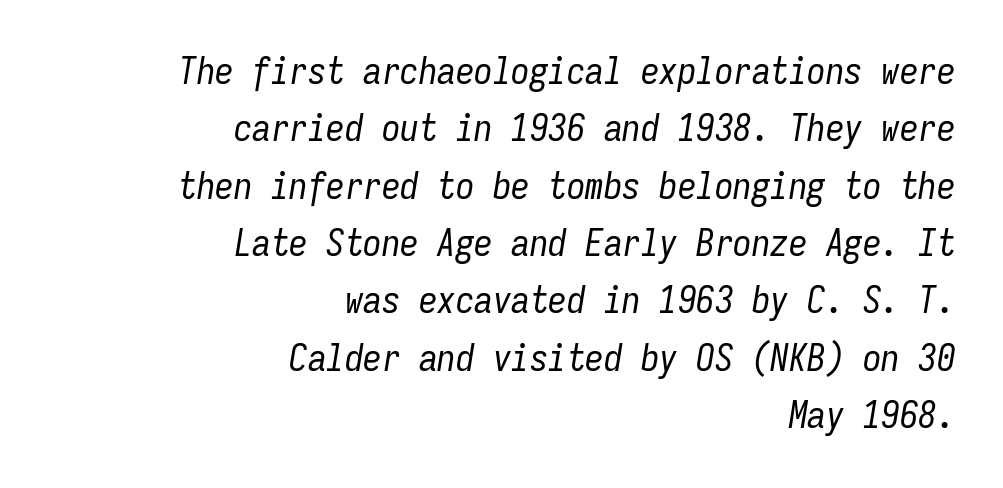
The typesetter chose a ragged-left arrangement here. The space beneath each line is pristine and unruled. A light-to-regular cut is what we see here. Each letter, wide or thin by design, is forced into the same width here. Rendered with sloped, italic letterforms.
